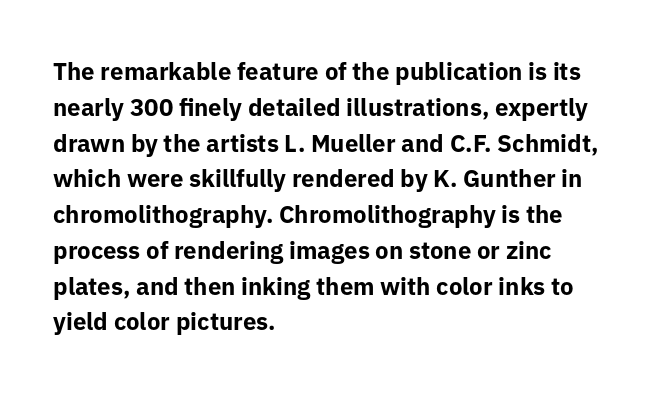
The image shows 24 px bold type, upright; set left-aligned, normal line spacing (1.49x), normal letter spacing, not underlined.
